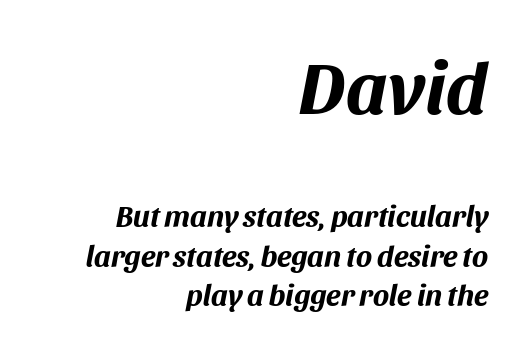
The image shows 74 px bold type, italic (leaning right); set right-aligned, normal line spacing (1.33x), normal letter spacing, not underlined; the first (top) block is 2.47x larger; medium stroke contrast and a large x-height.
